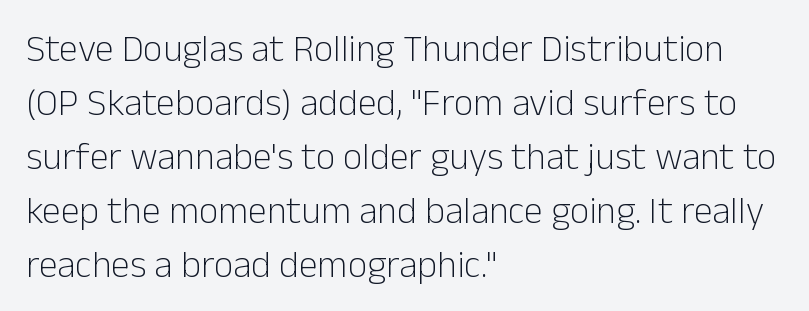
{"serif": "no", "italic": "no", "bold": "no", "weight": "light", "width": "normal", "stroke_contrast": "low", "x_height": "medium", "monospaced": "no", "underline": "no", "align": "left", "line_spacing": "normal", "line_spacing_ratio": 1.42, "letter_spacing": "normal", "letter_spacing_em": 0.0, "glyph_px": 38}
